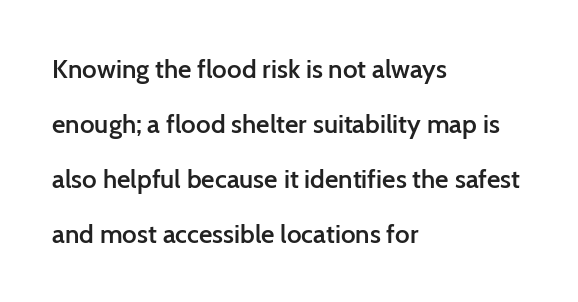
Visually the block forms a straight wall on the left and a jagged coastline on the right. Spacing between characters is what you'd get straight out of the box. The line-height multiplier appears high, well above default. Posture: vertical. Just letters on the line, the space beneath them empty.
